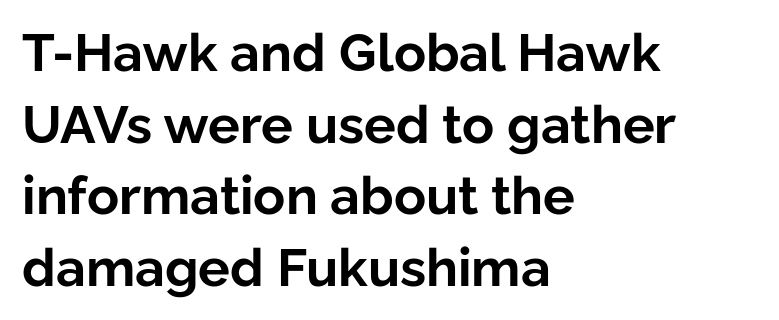
The image shows 53 px bold sans-serif type, upright; set left-aligned, normal line spacing (1.35x), normal letter spacing, not underlined; low stroke contrast and a medium x-height.
